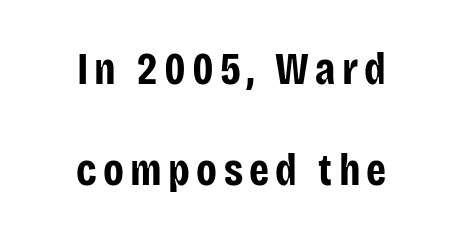
{"serif": "no", "italic": "no", "bold": "yes", "weight": "bold", "width": "condensed", "stroke_contrast": "low", "x_height": "large", "monospaced": "no", "underline": "no", "align": "center", "line_spacing": "loose", "line_spacing_ratio": 2.25, "glyph_px": 45}
